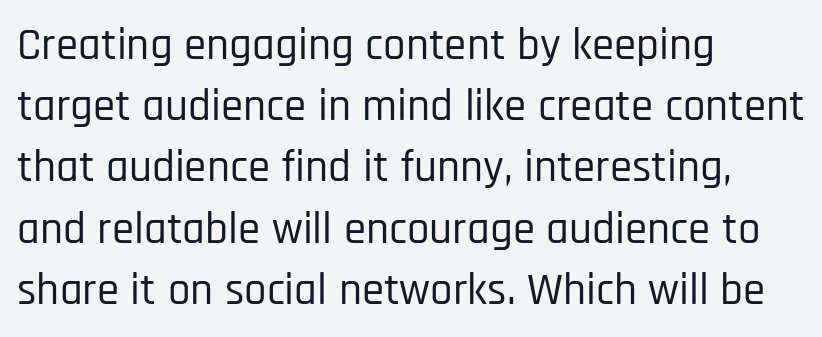
The image shows 45 px condensed sans-serif type, upright; set left-aligned, normal line spacing (1.36x), normal letter spacing, not underlined; low stroke contrast and a large x-height.
